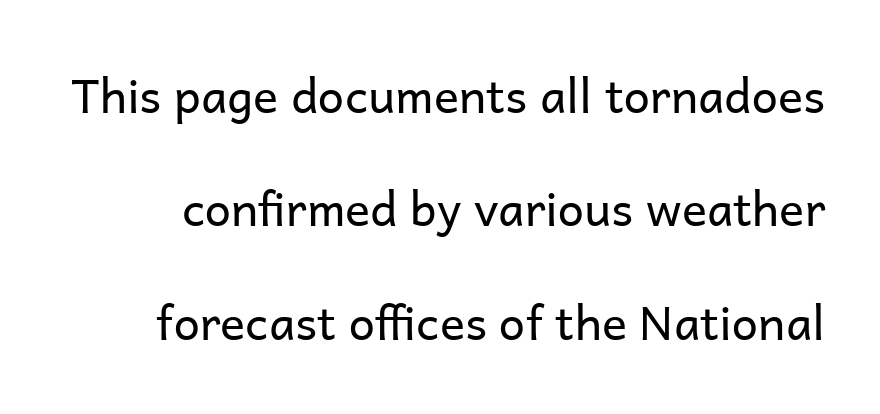
{"serif": "no", "italic": "no", "bold": "no", "weight": "regular", "width": "normal", "stroke_contrast": "low", "x_height": "medium", "monospaced": "no", "underline": "no", "line_spacing": "loose", "line_spacing_ratio": 2.41, "letter_spacing": "normal", "letter_spacing_em": 0.0, "glyph_px": 47}
